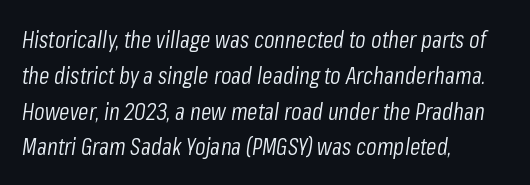
In terms of leading, this rendering sits right in the middle. Notice how the stems are inclined rather than vertical — that's the hallmark of italics. The strokes carry an ordinary text weight at most. Each word holds together tightly as a unit, with standard inter-letter gaps. The zone under the glyphs is completely vacant.
